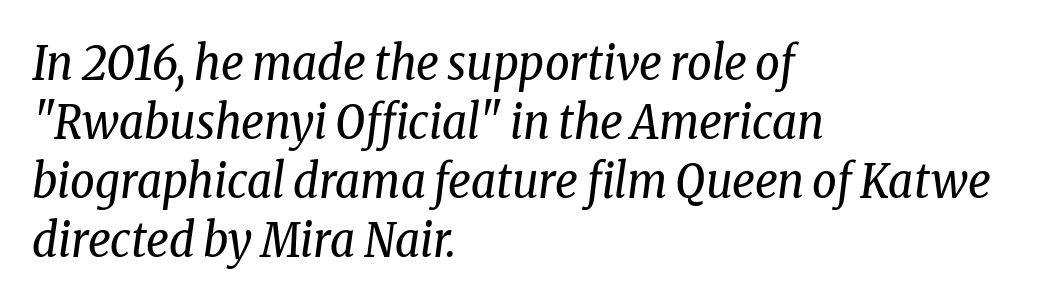
The image shows 48 px regular-weight, condensed serif type, italic (leaning right); set left-aligned, line spacing 1.23x, normal letter spacing, not underlined; low stroke contrast and a medium x-height.
